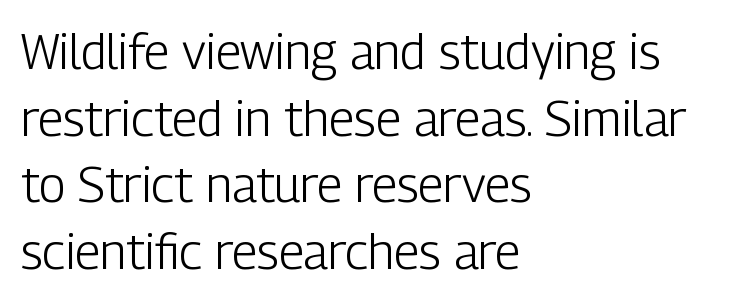
The image shows 49 px light, condensed sans-serif type, upright; set left-aligned, normal line spacing (1.36x), normal letter spacing, not underlined; low stroke contrast and a medium x-height.
